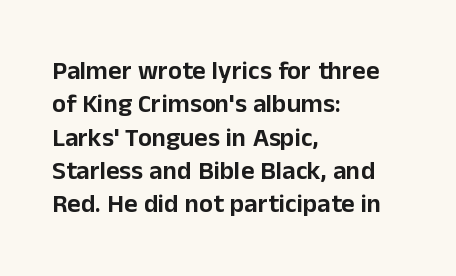
Q: Is the text italic (slanted)? A: No, it is upright.
Q: Is the text underlined? A: No.
Q: How is the paragraph aligned? A: Left-aligned.
Q: Is the spacing between letters normal or unusually wide? A: Normal.
Q: Is the spacing between lines tight, normal or loose? A: Normal.
